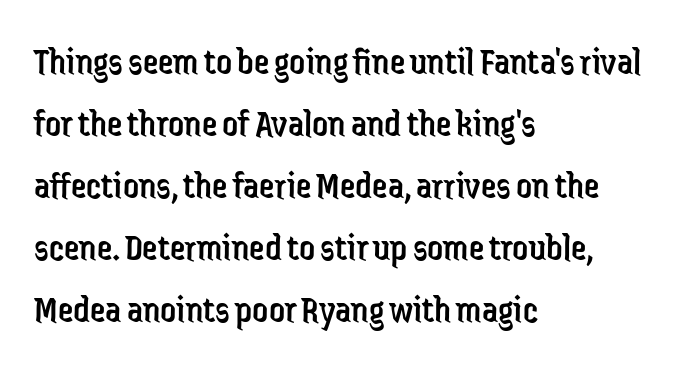
Q: Is the text bold? A: No.
Q: Is the text italic (slanted)? A: No, it is upright.
Q: Is the typeface a serif or a sans-serif typeface? A: Sans-serif.
Q: Is the text underlined? A: No.
Q: How is the paragraph aligned? A: Left-aligned.
Q: Is the spacing between letters normal or unusually wide? A: Normal.
Q: Is the spacing between lines tight, normal or loose? A: Normal.
Q: Width (condensed, normal, or wide)? A: Condensed.
Q: Stroke contrast? A: Low.
Q: x-height? A: Medium.
Q: Monospaced? A: No.
